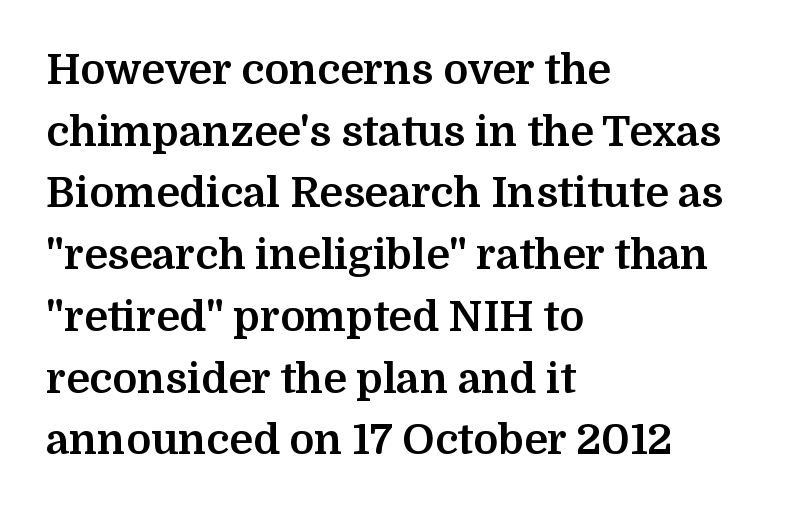
{"serif": "yes", "italic": "no", "bold": "yes", "weight": "bold", "width": "normal", "stroke_contrast": "medium", "x_height": "medium", "monospaced": "no", "underline": "no", "align": "left", "line_spacing": "normal", "line_spacing_ratio": 1.47, "letter_spacing": "normal", "letter_spacing_em": 0.0, "glyph_px": 42}
